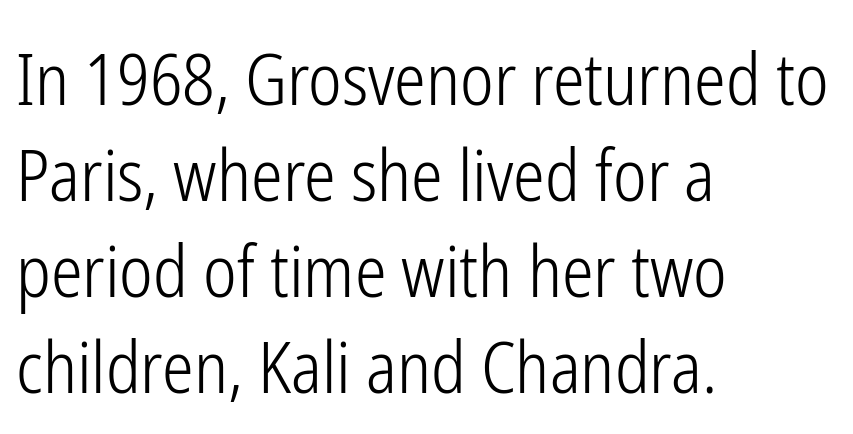
The image shows 71 px light, condensed sans-serif type, upright; set left-aligned, normal line spacing (1.35x), normal letter spacing, not underlined; low stroke contrast and a medium x-height.
